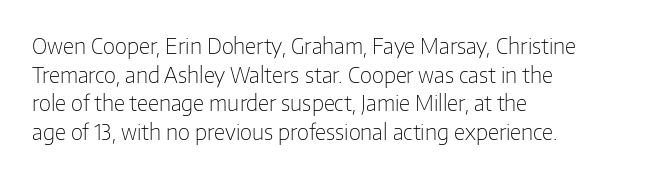
{"italic": "no", "bold": "no", "underline": "no", "align": "left", "line_spacing": "normal", "line_spacing_ratio": 1.36, "letter_spacing": "normal", "letter_spacing_em": 0.0, "glyph_px": 21}
